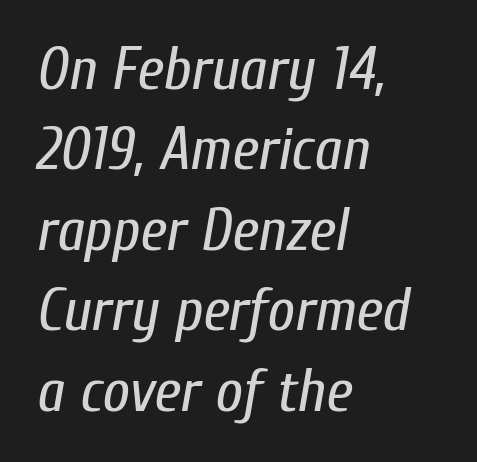
{"italic": "yes", "lean": "right", "slant_degrees": 10, "bold": "no", "weight": "regular", "width": "condensed", "stroke_contrast": "low", "x_height": "medium", "monospaced": "no", "underline": "no", "align": "left", "line_spacing": "normal", "line_spacing_ratio": 1.34, "letter_spacing": "normal", "letter_spacing_em": 0.0, "glyph_px": 60}
